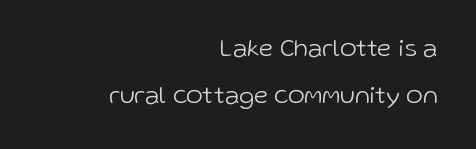
The image shows 25 px text type, upright; set right-aligned, loose line spacing (1.9x), normal letter spacing, not underlined.
